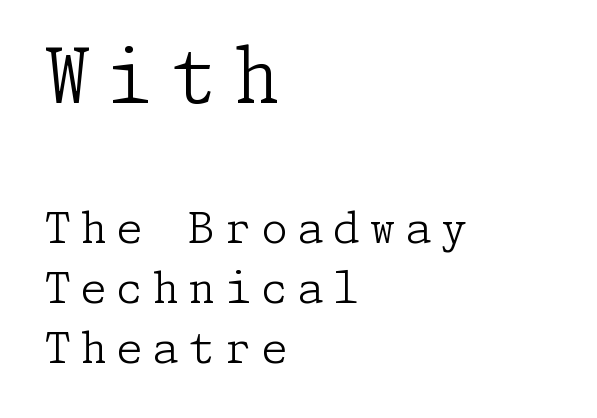
Is this a sans? No — the strokes have serifs. The letters stand straight up with perfectly vertical stems. Successive baselines arrive at the customary interval. The ragged edge is on the right, which tells us the setting is flush left. Ink coverage per letter is moderate at most.
